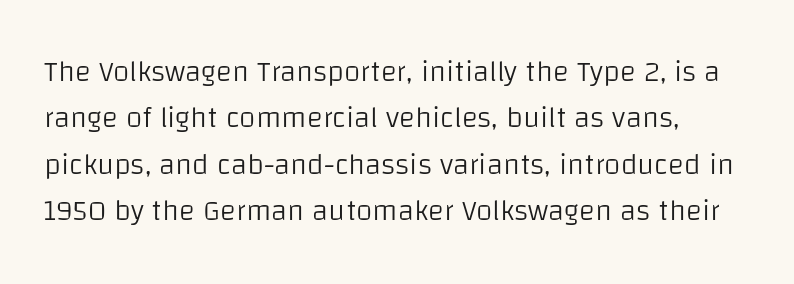
The image shows 30 px light sans-serif type, upright; set left-aligned, normal line spacing (1.55x), normal letter spacing, not underlined; low stroke contrast and a large x-height.
